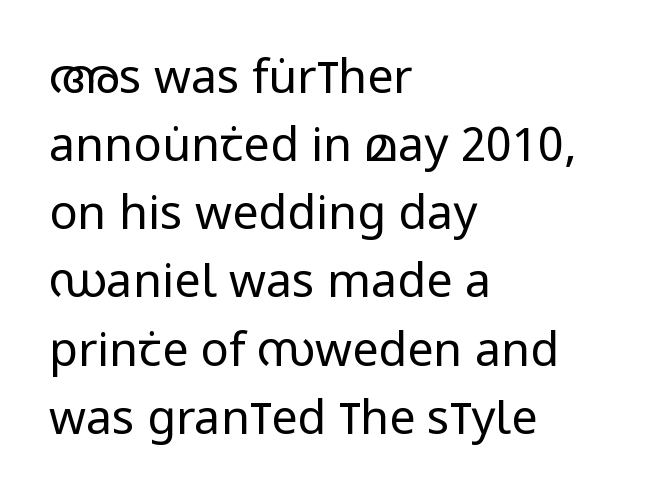
{"serif": "no", "italic": "no", "bold": "no", "weight": "regular", "width": "condensed", "stroke_contrast": "low", "x_height": "large", "monospaced": "no", "underline": "no", "align": "left", "line_spacing": "normal", "line_spacing_ratio": 1.45, "letter_spacing": "normal", "letter_spacing_em": 0.0, "glyph_px": 47}
